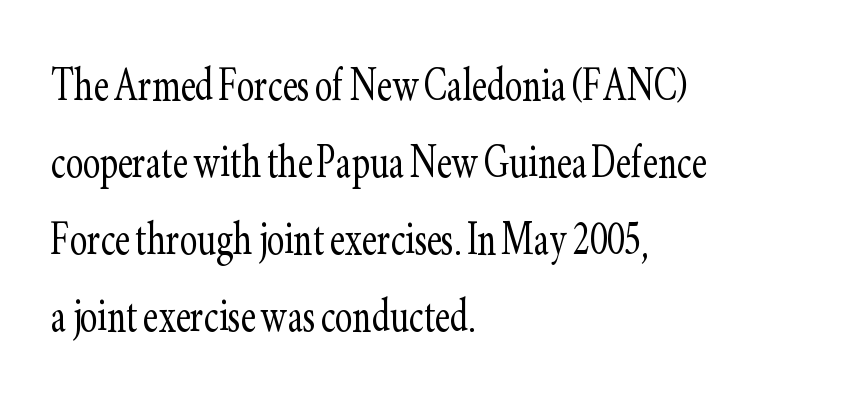
{"serif": "yes", "italic": "no", "bold": "no", "weight": "light", "width": "condensed", "stroke_contrast": "low", "x_height": "small", "monospaced": "no", "underline": "no", "align": "left", "line_spacing": "normal", "line_spacing_ratio": 1.45, "letter_spacing": "normal", "letter_spacing_em": 0.0, "glyph_px": 53}
